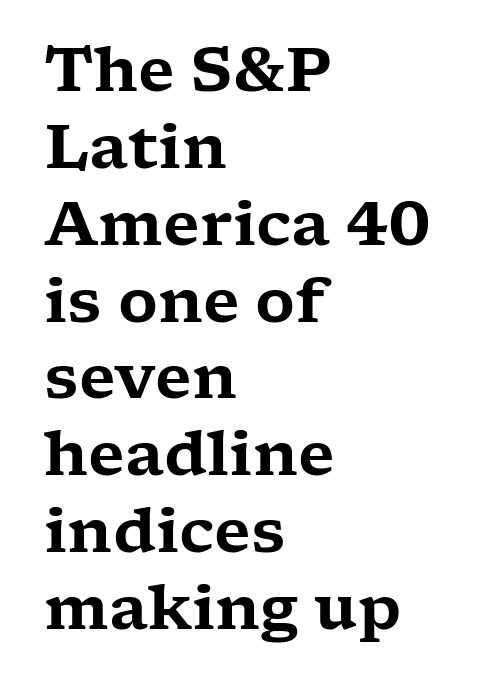
The font family rendered here belongs to the serif group. Words appear dense and cohesive because spacing is normal. Compared with a centered layout, this one pins lines to the left instead. The letters stand upright; this is a roman face. These lines are rendered in a variable-pitch font. Whoever set this chose a conventional vertical rhythm.
